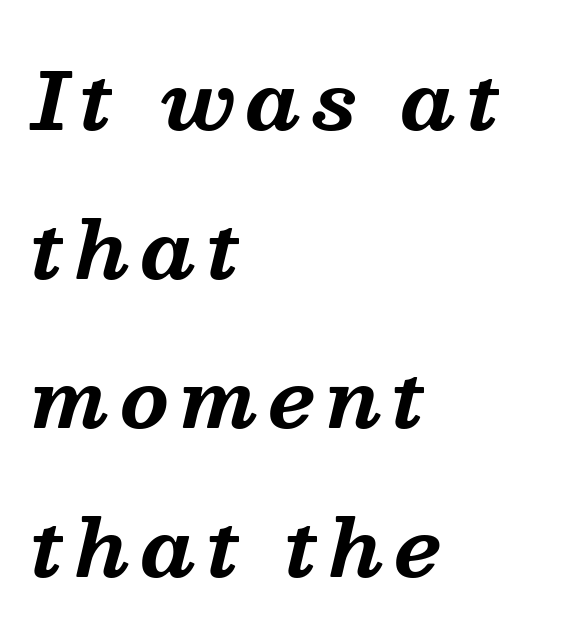
{"serif": "yes", "italic": "yes", "lean": "right", "slant_degrees": 13, "bold": "yes", "weight": "bold", "width": "normal", "stroke_contrast": "medium", "x_height": "medium", "monospaced": "no", "underline": "no", "align": "left", "line_spacing": "loose", "line_spacing_ratio": 1.91, "glyph_px": 78}
